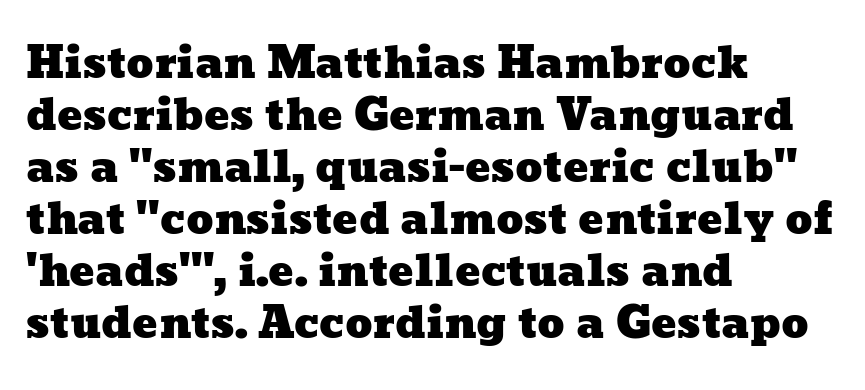
Standard letterfit; no display-style spreading of the glyphs. All the whitespace from short lines collects on the right. The strip under each line holds only bare page. Spacing verdict: proportional, widths tailored to each character.
